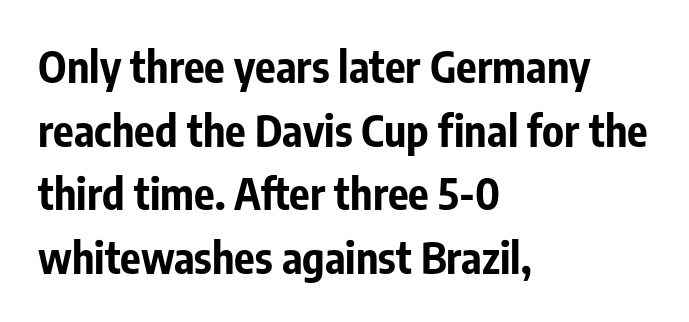
The image shows 43 px bold, condensed sans-serif type, upright; set left-aligned, normal line spacing (1.48x), normal letter spacing, not underlined; low stroke contrast and a medium x-height.
